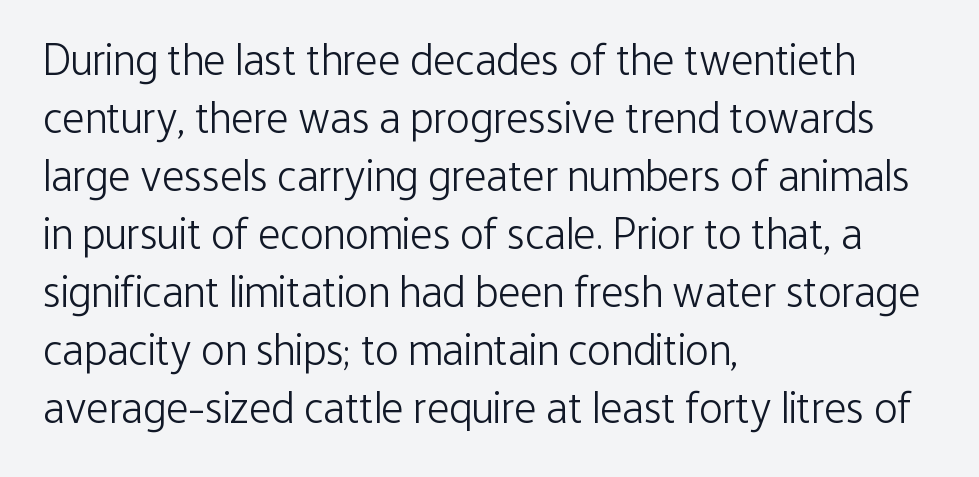
The image shows 44 px light, condensed sans-serif type, upright; set left-aligned, normal line spacing (1.32x), normal letter spacing, not underlined; low stroke contrast and a medium x-height.
